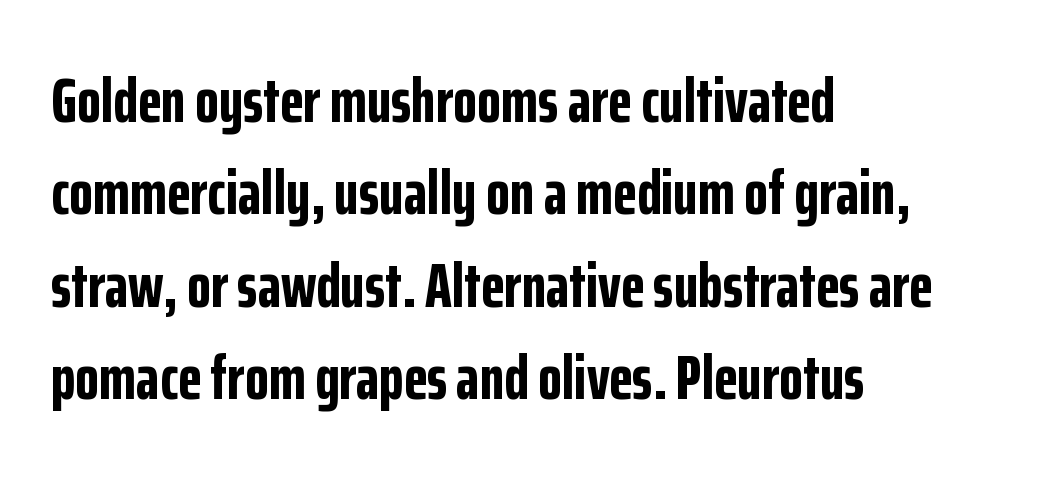
Q: Is the text bold? A: Yes.
Q: Is the text italic (slanted)? A: No, it is upright.
Q: Is the typeface a serif or a sans-serif typeface? A: Sans-serif.
Q: Is the text underlined? A: No.
Q: How is the paragraph aligned? A: Left-aligned.
Q: Is the spacing between letters normal or unusually wide? A: Normal.
Q: Is the spacing between lines tight, normal or loose? A: Normal.
Q: Width (condensed, normal, or wide)? A: Condensed.
Q: Stroke contrast? A: Low.
Q: x-height? A: Medium.
Q: Monospaced? A: No.
